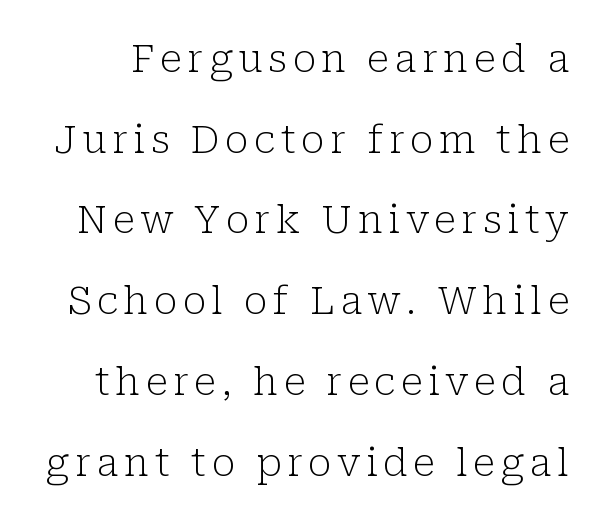
Q: Is the text bold? A: No.
Q: Is the text italic (slanted)? A: No, it is upright.
Q: Is the typeface a serif or a sans-serif typeface? A: Serif.
Q: Is the text underlined? A: No.
Q: Is the spacing between lines tight, normal or loose? A: Loose.
Q: Width (condensed, normal, or wide)? A: Normal.
Q: Stroke contrast? A: Low.
Q: x-height? A: Medium.
Q: Monospaced? A: No.
